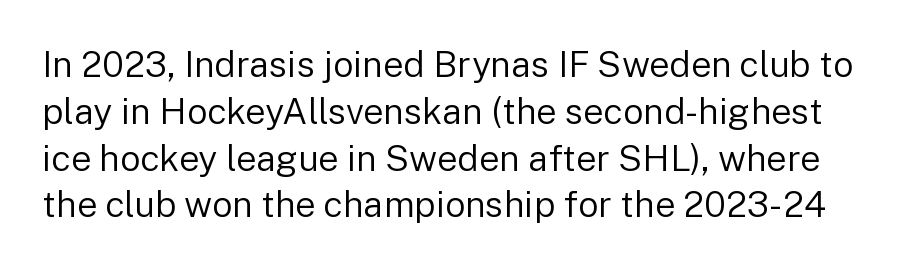
Q: Is the text bold? A: No.
Q: Is the text italic (slanted)? A: No, it is upright.
Q: Is the typeface a serif or a sans-serif typeface? A: Sans-serif.
Q: Is the text underlined? A: No.
Q: Is the spacing between letters normal or unusually wide? A: Normal.
Q: Is the spacing between lines tight, normal or loose? A: Normal.
Q: Width (condensed, normal, or wide)? A: Normal.
Q: Stroke contrast? A: Low.
Q: x-height? A: Medium.
Q: Monospaced? A: No.
